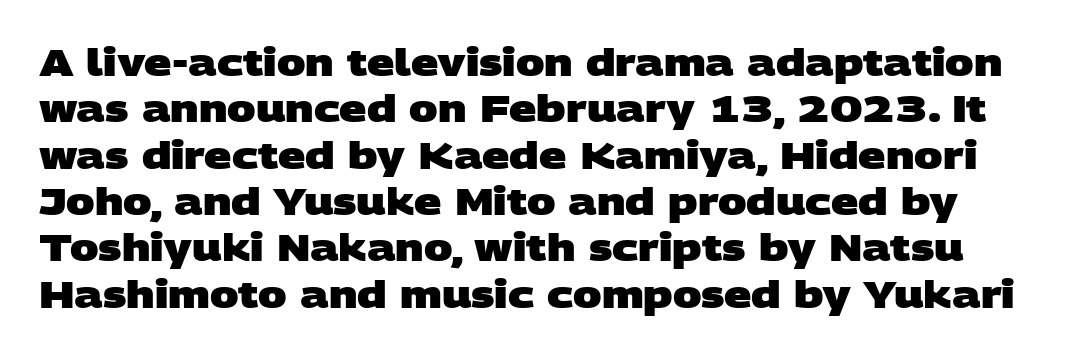
{"serif": "no", "bold": "yes", "weight": "heavy", "width": "wide", "stroke_contrast": "low", "x_height": "large", "monospaced": "no", "underline": "no", "line_spacing_ratio": 1.22, "letter_spacing": "normal", "letter_spacing_em": 0.0, "glyph_px": 38}
